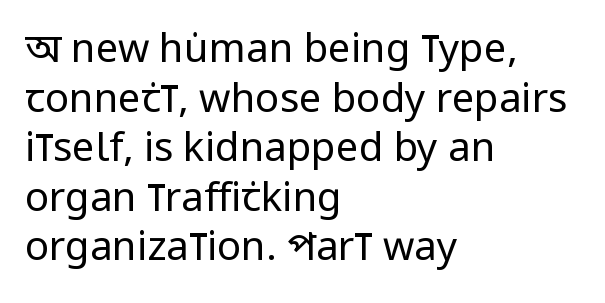
The image shows 40 px regular-weight, condensed sans-serif type, upright; set left-aligned, line spacing 1.24x, normal letter spacing, not underlined; low stroke contrast and a large x-height.
